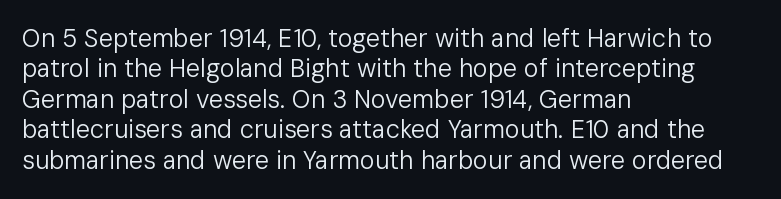
{"italic": "no", "bold": "no", "underline": "no", "align": "left", "line_spacing_ratio": 1.22, "letter_spacing": "normal", "letter_spacing_em": 0.0, "glyph_px": 25}
